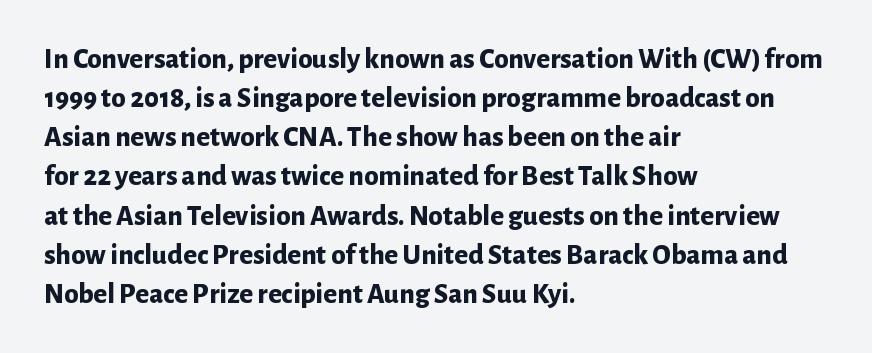
Q: Is the text bold? A: Yes.
Q: Is the text italic (slanted)? A: No, it is upright.
Q: Is the typeface a serif or a sans-serif typeface? A: Sans-serif.
Q: Is the text underlined? A: No.
Q: How is the paragraph aligned? A: Left-aligned.
Q: Is the spacing between letters normal or unusually wide? A: Normal.
Q: Is the spacing between lines tight, normal or loose? A: Normal.
Q: Width (condensed, normal, or wide)? A: Normal.
Q: Stroke contrast? A: Low.
Q: x-height? A: Medium.
Q: Monospaced? A: No.
